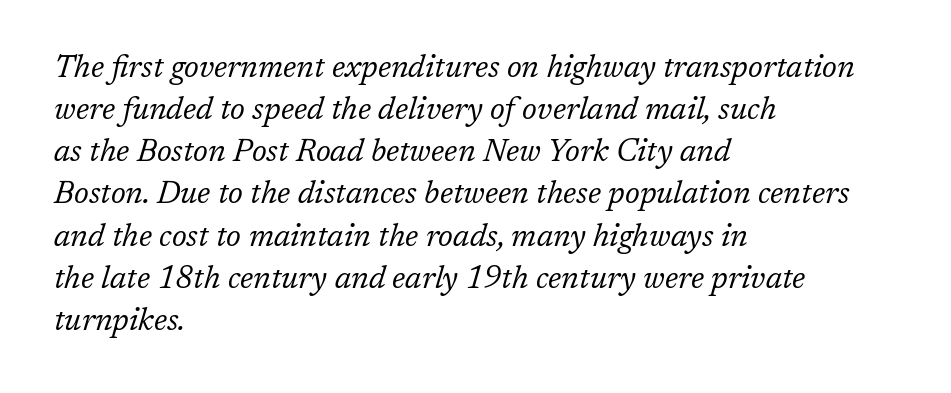
The image shows 31 px regular-weight serif type, italic (leaning right); set left-aligned, normal line spacing (1.36x), normal letter spacing, not underlined; low stroke contrast and a medium x-height.
